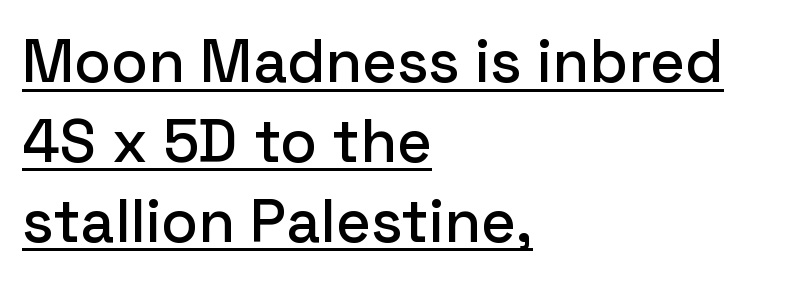
The face used here is rendered with its standard letterfit. Notice how a bar underscores the lettering throughout. Note: no serifs on the glyphs. Successive baselines arrive at the customary interval. These lines are rendered in a variable-pitch font. The text block is weighted toward the left margin, trailing off unevenly rightward.
